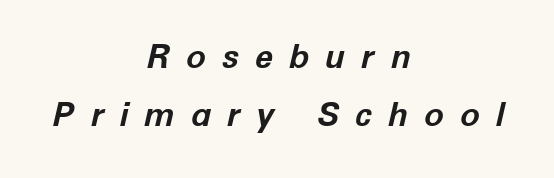
Q: Is the text bold? A: Yes.
Q: Is the text italic (slanted)? A: Yes, it leans right by about 12 degrees.
Q: Is the text underlined? A: No.
Q: How is the paragraph aligned? A: Centered.
Q: Is the spacing between letters normal or unusually wide? A: Unusually wide.
Q: Width (condensed, normal, or wide)? A: Normal.
Q: Stroke contrast? A: Low.
Q: x-height? A: Medium.
Q: Monospaced? A: No.
